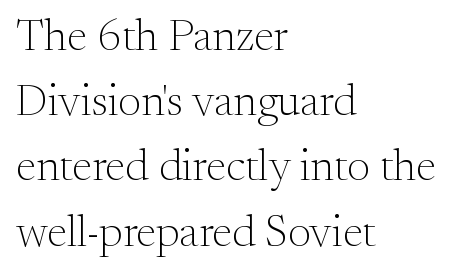
Q: Is the text bold? A: No.
Q: Is the text italic (slanted)? A: No, it is upright.
Q: Is the typeface a serif or a sans-serif typeface? A: Serif.
Q: Is the text underlined? A: No.
Q: How is the paragraph aligned? A: Left-aligned.
Q: Is the spacing between letters normal or unusually wide? A: Normal.
Q: Is the spacing between lines tight, normal or loose? A: Normal.
Q: Width (condensed, normal, or wide)? A: Normal.
Q: Stroke contrast? A: Medium.
Q: x-height? A: Small.
Q: Monospaced? A: No.
